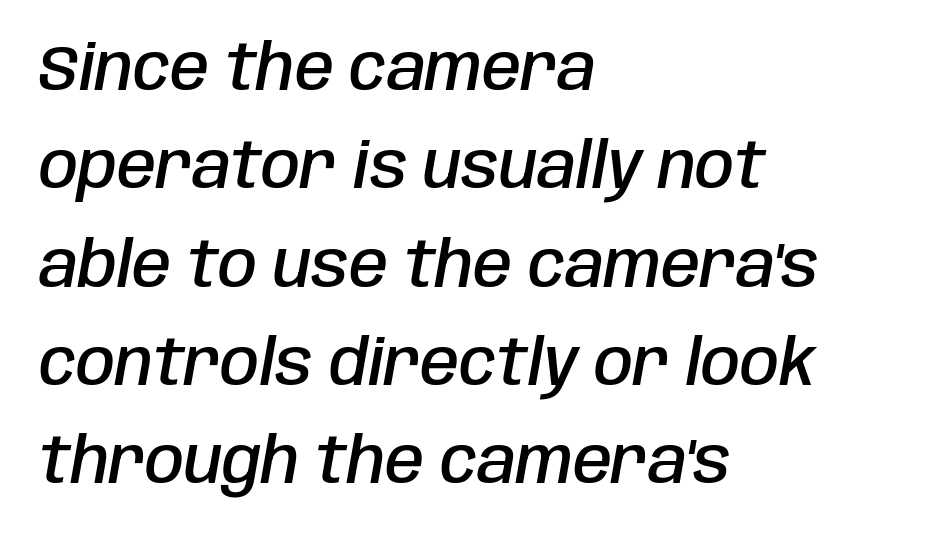
Q: Is the text bold? A: Semi-bold.
Q: Is the text italic (slanted)? A: Yes, it leans right by about 10 degrees.
Q: Is the text underlined? A: No.
Q: How is the paragraph aligned? A: Left-aligned.
Q: Is the spacing between letters normal or unusually wide? A: Normal.
Q: Is the spacing between lines tight, normal or loose? A: Normal.
Q: Width (condensed, normal, or wide)? A: Condensed.
Q: Stroke contrast? A: Low.
Q: x-height? A: Large.
Q: Monospaced? A: No.
